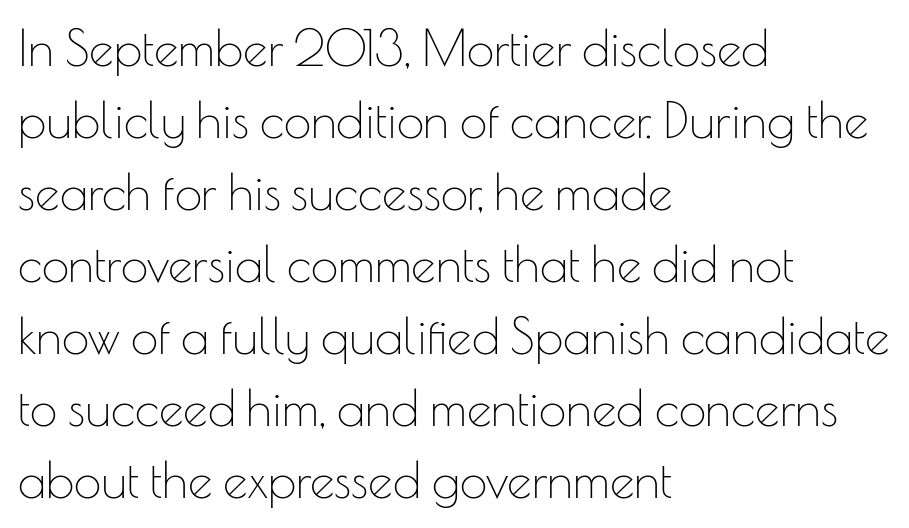
The image shows 49 px thin sans-serif type, upright; set left-aligned, normal line spacing (1.47x), normal letter spacing, not underlined; low stroke contrast and a small x-height.
